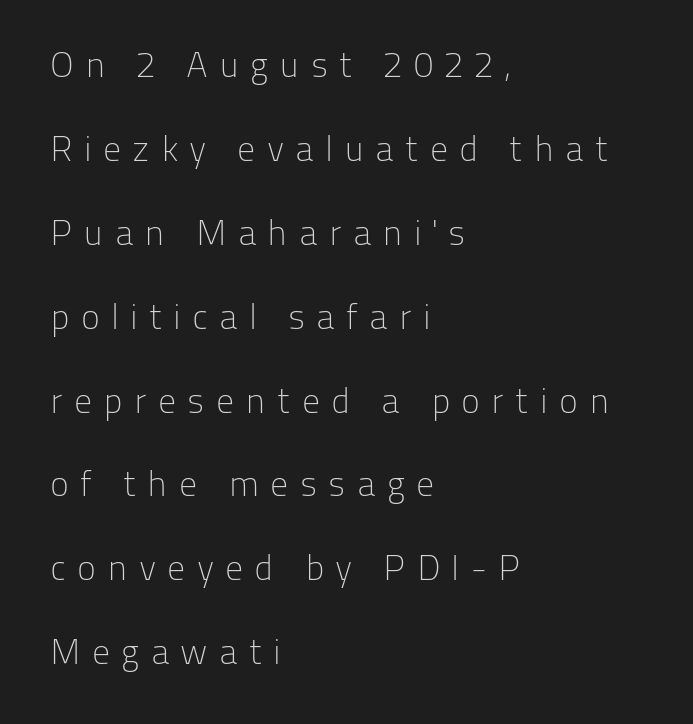
{"serif": "no", "italic": "no", "bold": "no", "weight": "light", "width": "normal", "stroke_contrast": "low", "x_height": "medium", "monospaced": "no", "underline": "no", "align": "left", "line_spacing": "loose", "line_spacing_ratio": 2.33, "letter_spacing": "wide", "letter_spacing_em": 0.31, "glyph_px": 36}
